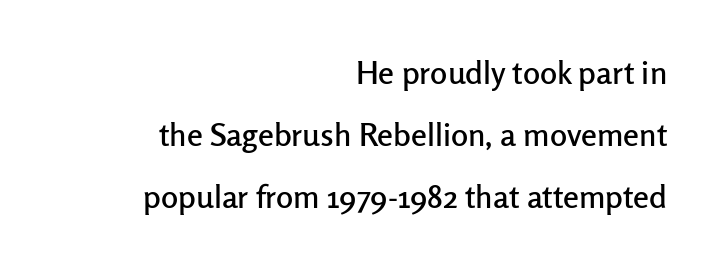
{"serif": "no", "italic": "no", "width": "normal", "stroke_contrast": "low", "x_height": "medium", "monospaced": "no", "underline": "no", "align": "right", "line_spacing": "loose", "line_spacing_ratio": 1.94, "letter_spacing": "normal", "letter_spacing_em": 0.0, "glyph_px": 32}
